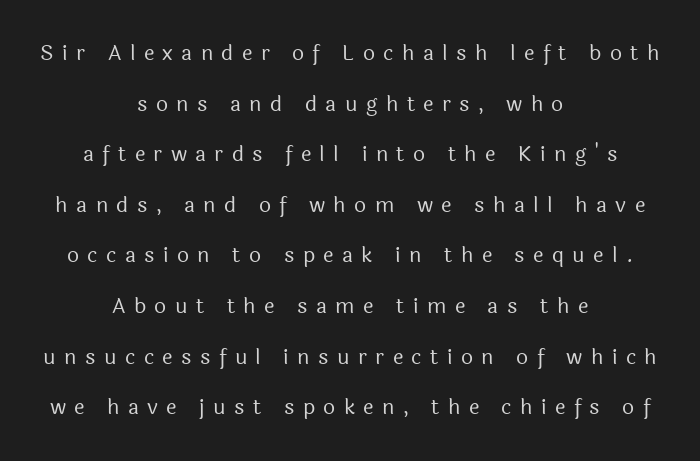
{"italic": "no", "bold": "no", "underline": "no", "align": "center", "line_spacing": "loose", "line_spacing_ratio": 2.41, "letter_spacing": "wide", "letter_spacing_em": 0.4, "glyph_px": 21}
